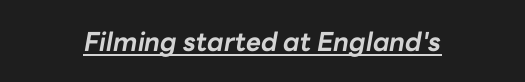
Here the glyphs are tracked normally, forming tight word shapes. The letters are slanted; this is an italic face. A typographer would call this underscored text. The passage shown is emphatically bold. Layout note: lines centered.
